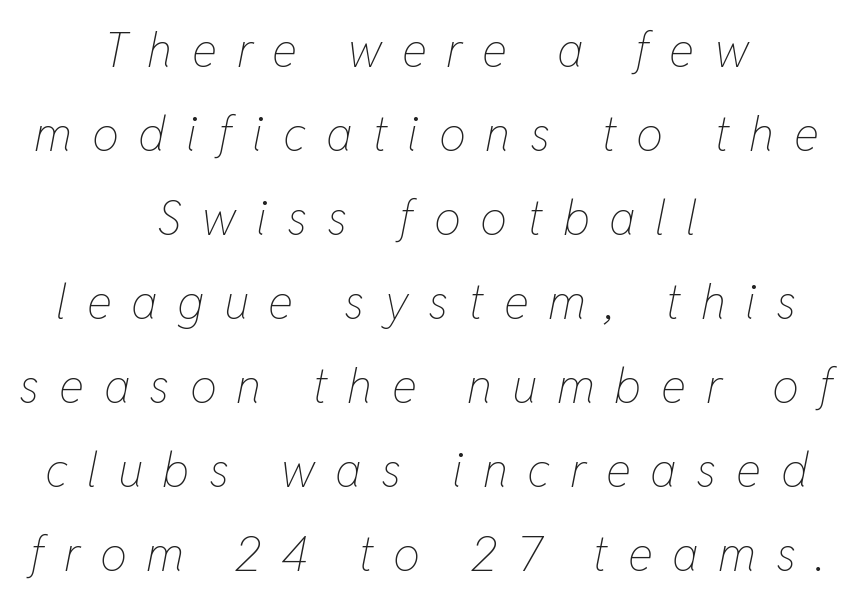
The image shows 48 px thin, condensed type, italic (leaning right); set centered, line spacing 1.75x, unusually wide letter spacing (+0.41 em), not underlined; low stroke contrast and a medium x-height.
